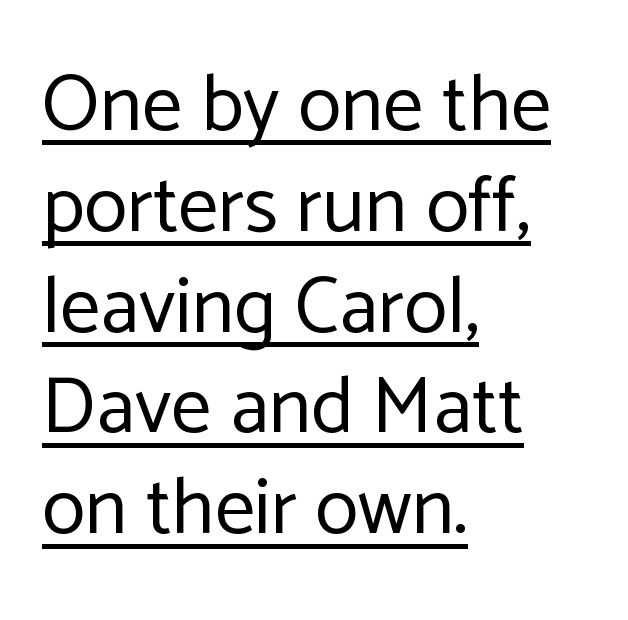
The image shows 80 px regular-weight sans-serif type, upright; set left-aligned, normal line spacing (1.26x), normal letter spacing, underlined; low stroke contrast and a medium x-height.
